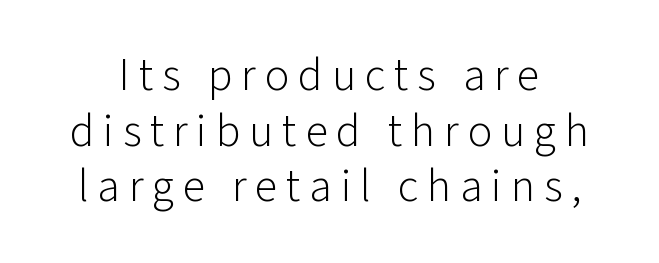
{"serif": "no", "italic": "no", "bold": "no", "weight": "light", "width": "normal", "stroke_contrast": "low", "x_height": "medium", "monospaced": "no", "underline": "no", "line_spacing_ratio": 1.21, "glyph_px": 46}
